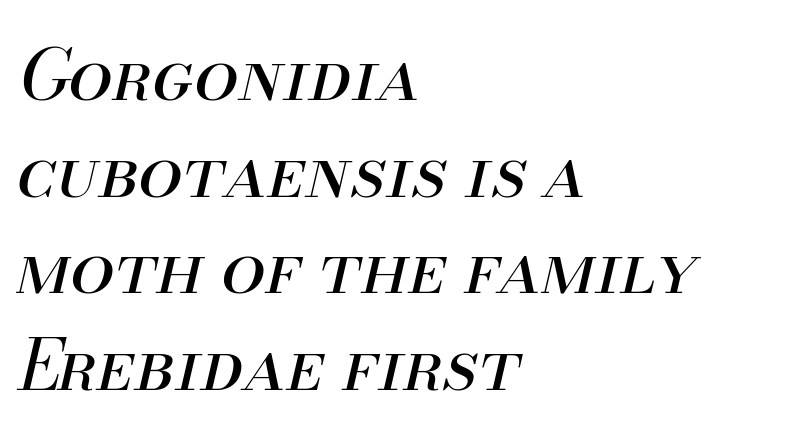
Q: Is the text bold? A: No.
Q: Is the text italic (slanted)? A: Yes, it leans right by about 13 degrees.
Q: Is the text underlined? A: No.
Q: How is the paragraph aligned? A: Left-aligned.
Q: Is the spacing between letters normal or unusually wide? A: Normal.
Q: Is the spacing between lines tight, normal or loose? A: Normal.
Q: Width (condensed, normal, or wide)? A: Normal.
Q: Stroke contrast? A: Medium.
Q: x-height? A: Small.
Q: Monospaced? A: No.
